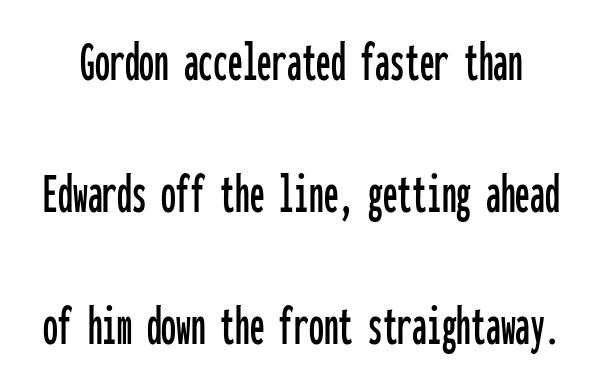
{"serif": "no", "italic": "no", "width": "condensed", "stroke_contrast": "low", "x_height": "medium", "monospaced": "yes", "underline": "no", "line_spacing": "loose", "line_spacing_ratio": 2.24, "letter_spacing": "normal", "letter_spacing_em": 0.0, "glyph_px": 59}
